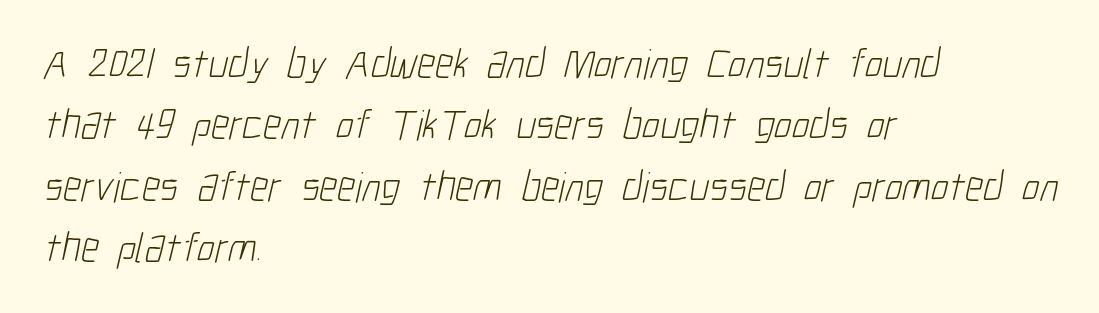
The image shows 43 px light, condensed sans-serif type; set left-aligned, normal line spacing (1.43x), normal letter spacing, not underlined; low stroke contrast and a medium x-height.
